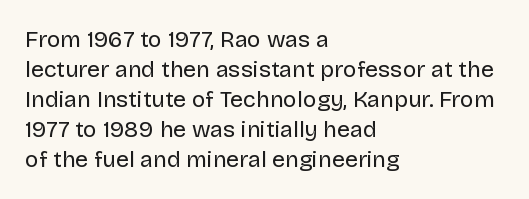
Q: Is the text bold? A: No.
Q: Is the text italic (slanted)? A: No, it is upright.
Q: Is the text underlined? A: No.
Q: How is the paragraph aligned? A: Left-aligned.
Q: Is the spacing between letters normal or unusually wide? A: Normal.
Q: Is the spacing between lines tight, normal or loose? A: Normal.
